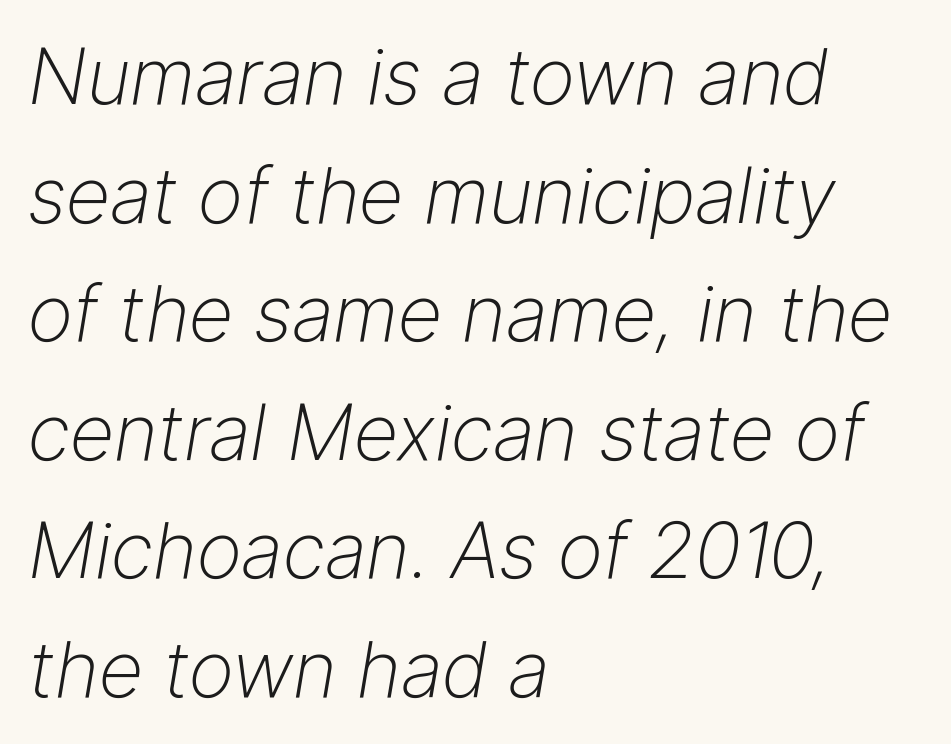
{"italic": "yes", "lean": "right", "slant_degrees": 9, "bold": "no", "weight": "light", "width": "normal", "stroke_contrast": "low", "x_height": "medium", "monospaced": "no", "underline": "no", "align": "left", "line_spacing": "normal", "line_spacing_ratio": 1.52, "letter_spacing": "normal", "letter_spacing_em": 0.0, "glyph_px": 78}
